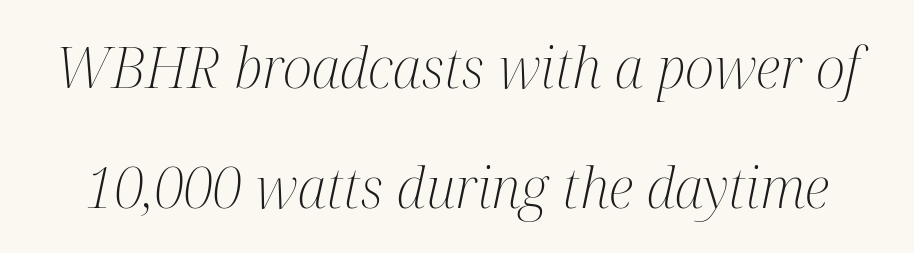
The image shows 56 px light, condensed serif type, italic (leaning right); set loose line spacing (2.14x), normal letter spacing, not underlined; medium stroke contrast and a medium x-height.
